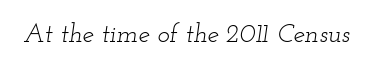
Q: Is the text bold? A: No.
Q: Is the text italic (slanted)? A: Yes, it leans right by about 12 degrees.
Q: Is the text underlined? A: No.
Q: Is the spacing between letters normal or unusually wide? A: Normal.
